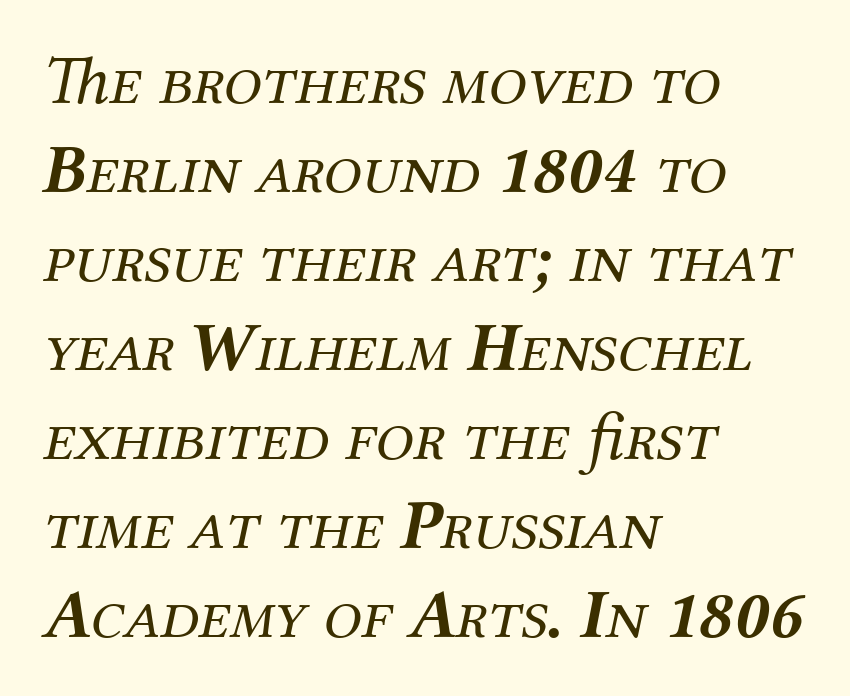
Q: Is the text bold? A: No.
Q: Is the text italic (slanted)? A: Yes, it leans right by about 12 degrees.
Q: Is the typeface a serif or a sans-serif typeface? A: Serif.
Q: Is the text underlined? A: No.
Q: How is the paragraph aligned? A: Left-aligned.
Q: Is the spacing between letters normal or unusually wide? A: Normal.
Q: Is the spacing between lines tight, normal or loose? A: Normal.
Q: Width (condensed, normal, or wide)? A: Normal.
Q: Stroke contrast? A: Medium.
Q: x-height? A: Medium.
Q: Monospaced? A: No.
